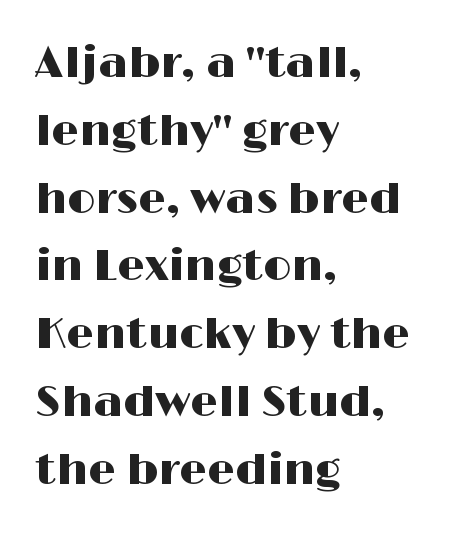
{"serif": "no", "italic": "no", "width": "wide", "stroke_contrast": "high", "x_height": "medium", "monospaced": "no", "underline": "no", "align": "left", "line_spacing": "normal", "line_spacing_ratio": 1.54, "letter_spacing": "normal", "letter_spacing_em": 0.0, "glyph_px": 44}
